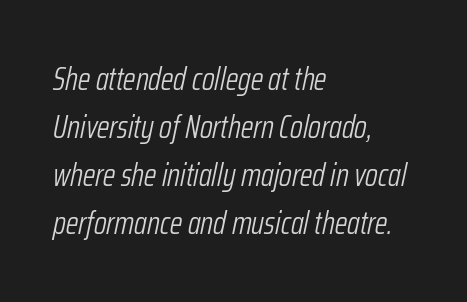
Notice how the stems are inclined rather than vertical — that's the hallmark of italics. The gaps between neighbouring characters are ordinary and unremarkable. These glyphs show unthickened strokes, regular width or finer. Plain, unruled lines of type. The face used here is proportionally spaced, like ordinary book or web type. The paragraph shown leans on its left margin.
